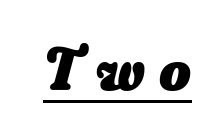
{"italic": "yes", "lean": "right", "slant_degrees": 16, "bold": "yes", "weight": "heavy", "width": "normal", "stroke_contrast": "low", "x_height": "small", "monospaced": "no", "underline": "yes", "letter_spacing": "wide", "letter_spacing_em": 0.23, "glyph_px": 61}
